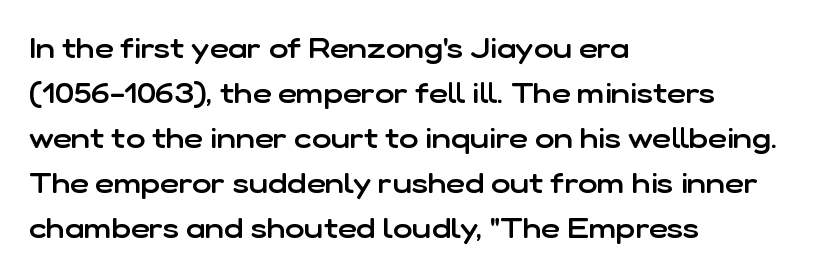
The image shows 29 px semibold sans-serif type, upright; set left-aligned, normal line spacing (1.55x), normal letter spacing, not underlined; low stroke contrast and a medium x-height.
